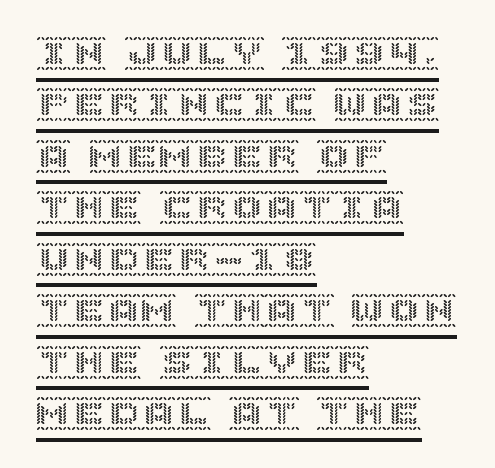
In designer terms, the underline attribute is active on this setting. In terms of posture, this sample is upright. Leading matches the norm, producing a regular column. The rag falls on the right side of this text block.
